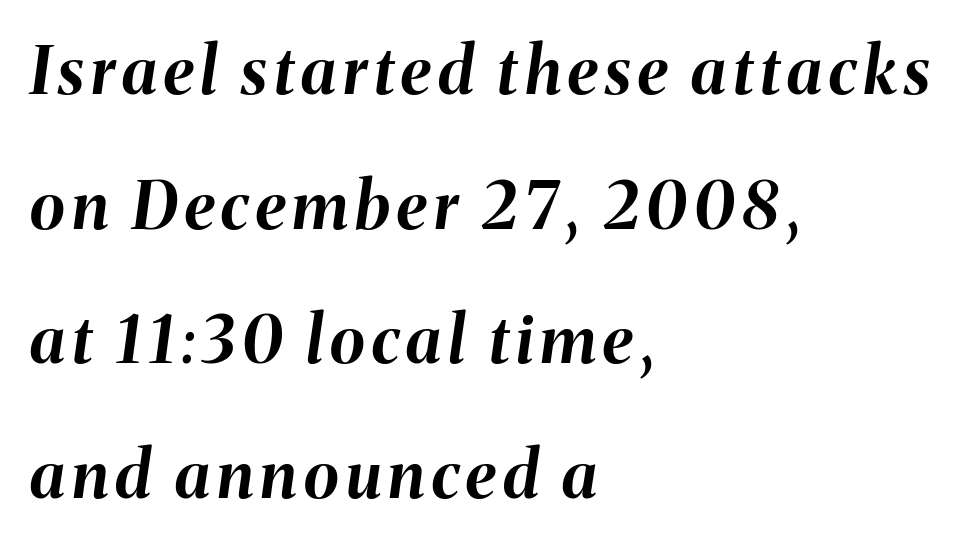
The space beneath each line is pristine and unruled. The compositor pushed each line to the left boundary. A typesetter would call this leading open, well beyond the default. The face used here has a pronounced slope to its letters.
